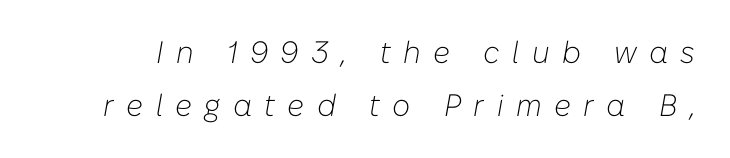
Spacing between characters has been opened up far beyond the box default. The foot of each line stays bare and open. The letters advance in unequal steps, a hallmark of proportional type. A light-to-regular cut is what we see here.
